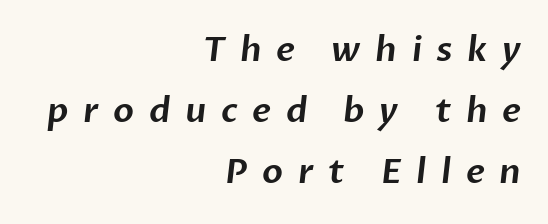
The image shows 34 px sans-serif type; set right-aligned, line spacing 1.8x, unusually wide letter spacing (+0.43 em), not underlined; low stroke contrast and a medium x-height.
